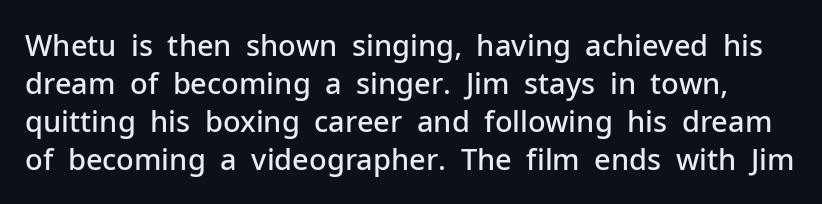
{"serif": "no", "italic": "no", "bold": "semi", "weight": "semibold", "width": "normal", "stroke_contrast": "low", "x_height": "medium", "monospaced": "no", "underline": "no", "line_spacing": "normal", "line_spacing_ratio": 1.31, "letter_spacing": "normal", "letter_spacing_em": 0.0, "glyph_px": 29}
